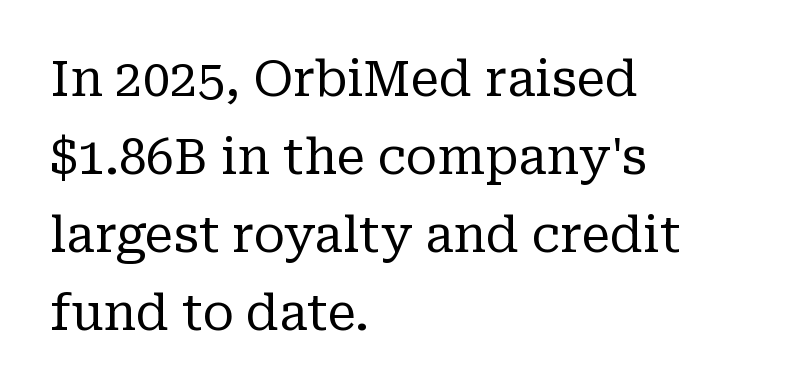
Q: Is the text bold? A: No.
Q: Is the text italic (slanted)? A: No, it is upright.
Q: Is the typeface a serif or a sans-serif typeface? A: Serif.
Q: Is the text underlined? A: No.
Q: How is the paragraph aligned? A: Left-aligned.
Q: Is the spacing between letters normal or unusually wide? A: Normal.
Q: Is the spacing between lines tight, normal or loose? A: Normal.
Q: Width (condensed, normal, or wide)? A: Normal.
Q: Stroke contrast? A: Low.
Q: x-height? A: Medium.
Q: Monospaced? A: No.
